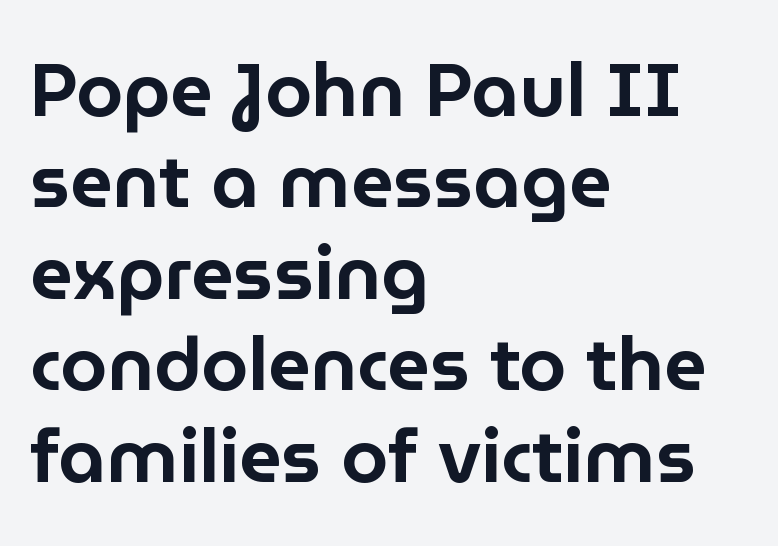
Q: Is the text italic (slanted)? A: No, it is upright.
Q: Is the typeface a serif or a sans-serif typeface? A: Sans-serif.
Q: Is the text underlined? A: No.
Q: How is the paragraph aligned? A: Left-aligned.
Q: Is the spacing between letters normal or unusually wide? A: Normal.
Q: Width (condensed, normal, or wide)? A: Normal.
Q: Stroke contrast? A: Low.
Q: x-height? A: Medium.
Q: Monospaced? A: No.
